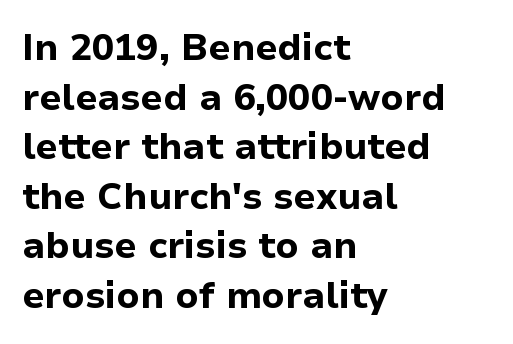
The image shows 37 px bold sans-serif type, upright; set left-aligned, normal line spacing (1.34x), normal letter spacing, not underlined; low stroke contrast and a medium x-height.
